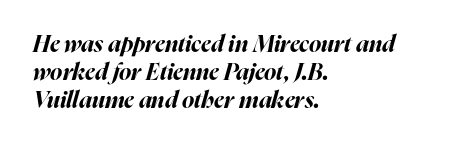
The image shows 23 px bold type, italic (leaning right); set left-aligned, line spacing 1.22x, normal letter spacing, not underlined.
